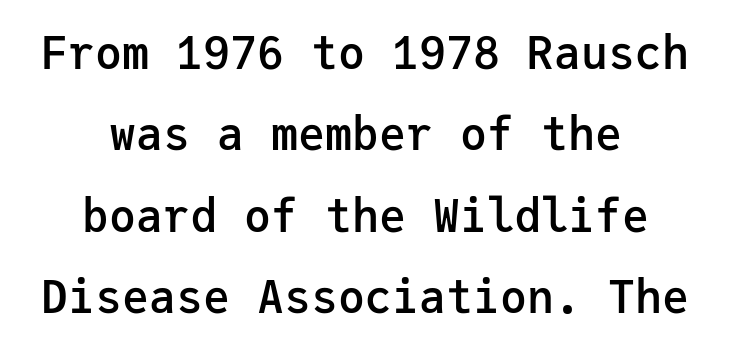
The image shows 45 px semibold sans-serif type, upright, monospaced; set centered, line spacing 1.81x, normal letter spacing, not underlined; low stroke contrast and a medium x-height.
